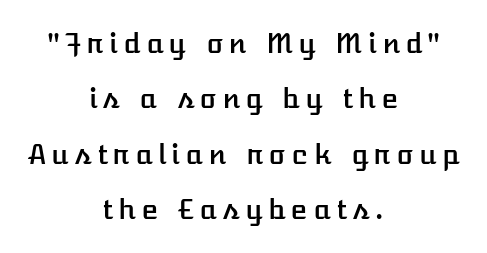
{"italic": "no", "width": "normal", "stroke_contrast": "low", "x_height": "medium", "monospaced": "no", "underline": "no", "align": "center", "line_spacing": "loose", "line_spacing_ratio": 1.98, "glyph_px": 28}
